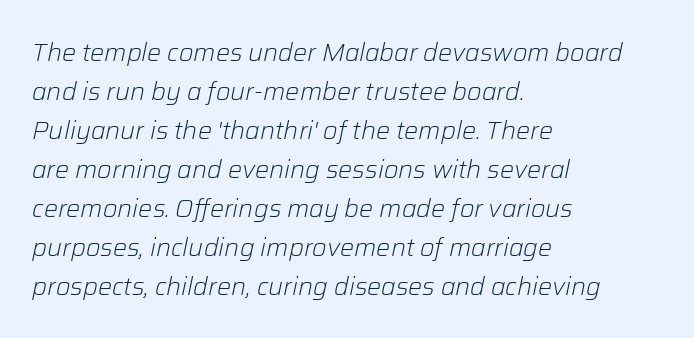
The letters look calm and open, with moderate or lighter stems. Spacing between characters is what you'd get straight out of the box. Looking at the ascenders, they clearly lean. Evenly set lines give the paragraph a standard silhouette.
